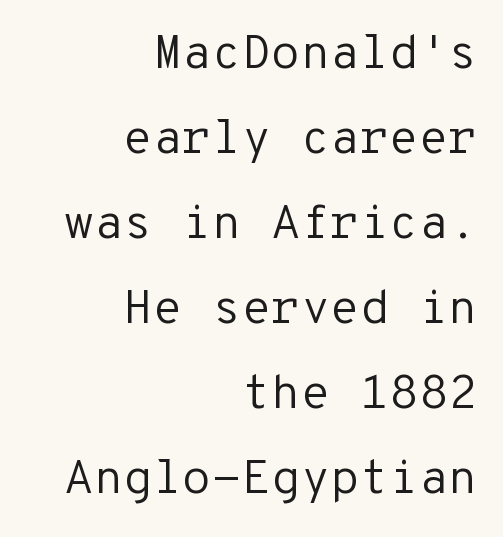
Line ends are locked; line starts wander. Is there any slant? The stems are plumb. What kind of face is this? One without serifs — a sans. Spacing verdict: monospaced, one width for all characters.
